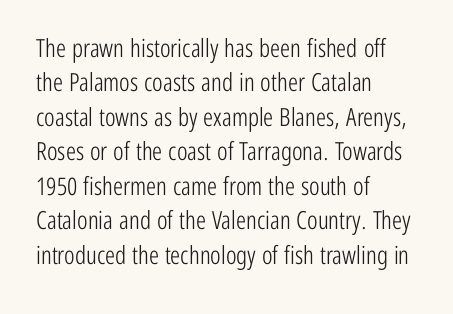
{"italic": "no", "bold": "no", "underline": "no", "align": "left", "line_spacing": "normal", "line_spacing_ratio": 1.38, "letter_spacing": "normal", "letter_spacing_em": 0.0, "glyph_px": 25}
